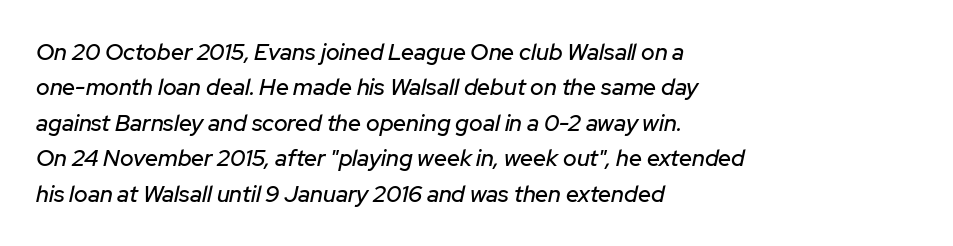
The image shows 23 px text type, italic (leaning right); set left-aligned, normal line spacing (1.54x), normal letter spacing, not underlined.
